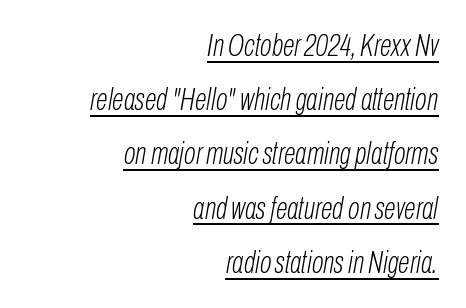
The image shows 31 px light, condensed type, italic (leaning right); set right-aligned, line spacing 1.75x, normal letter spacing, underlined; low stroke contrast and a medium x-height.
